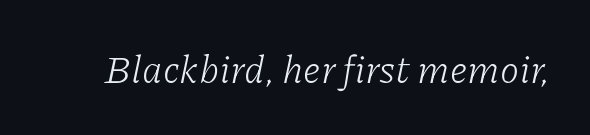
{"serif": "yes", "italic": "yes", "lean": "right", "slant_degrees": 11, "bold": "no", "weight": "light", "width": "normal", "stroke_contrast": "low", "x_height": "medium", "monospaced": "no", "underline": "no", "letter_spacing": "normal", "letter_spacing_em": 0.0, "glyph_px": 39}
